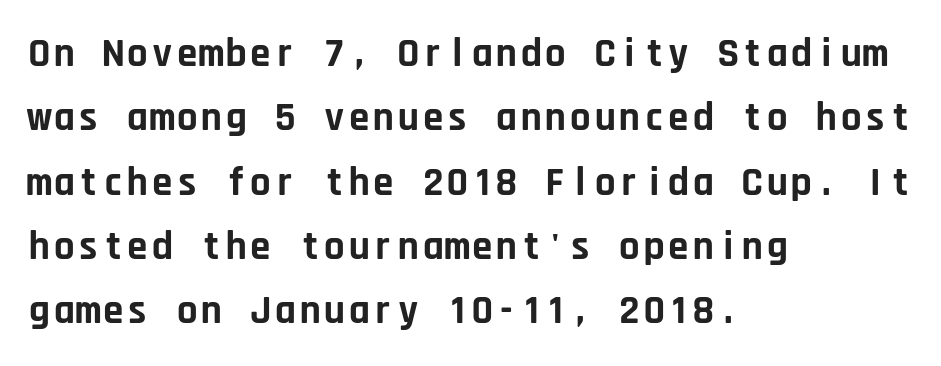
The gaps between neighbouring characters are ordinary and unremarkable. Notice how the stems are strictly vertical — no italics here. The font family rendered here belongs to the sans-serif group. A typesetter would call this leading conventional body-copy spacing. Caption: bold face, heavy strokes. Fixed-width glyphs throughout — classic coding-font behaviour.
